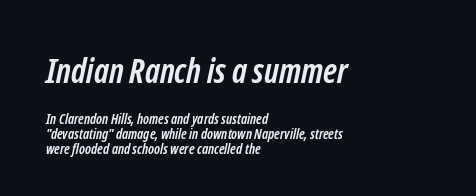
Q: Is the text bold? A: Yes.
Q: Is the typeface a serif or a sans-serif typeface? A: Sans-serif.
Q: Is the text underlined? A: No.
Q: How is the paragraph aligned? A: Left-aligned.
Q: Is the spacing between letters normal or unusually wide? A: Normal.
Q: Is the spacing between lines tight, normal or loose? A: Tight.
Q: Which block of text is set in a larger size, the first (top) or the second (bottom)? A: The first (top) one.
Q: Width (condensed, normal, or wide)? A: Condensed.
Q: Stroke contrast? A: Low.
Q: x-height? A: Medium.
Q: Monospaced? A: No.
